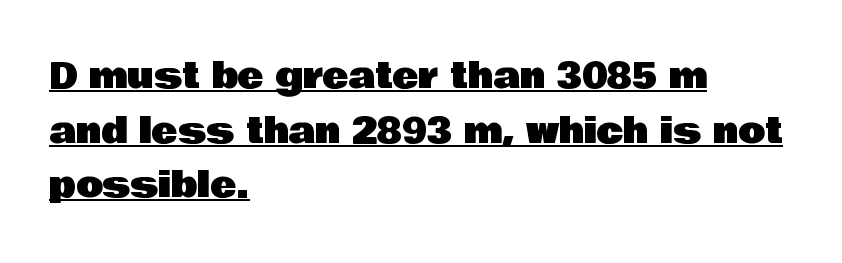
Italic? Not at all — the glyphs are vertical. The characters display no serif detailing; their extremities are plain. The letters advance in unequal steps, a hallmark of proportional type. If you measured baseline to baseline, you'd find a middling distance. Honestly, the underline is the first thing you notice here.
